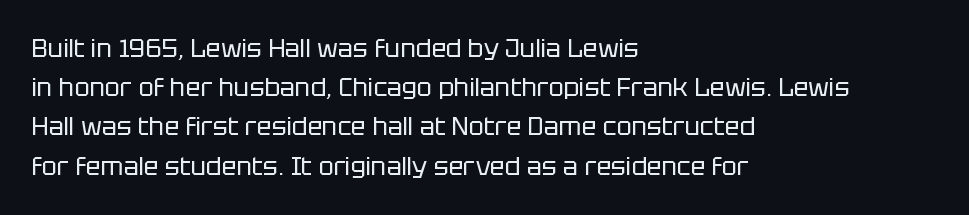
Q: Is the text bold? A: No.
Q: Is the text italic (slanted)? A: No, it is upright.
Q: Is the text underlined? A: No.
Q: How is the paragraph aligned? A: Left-aligned.
Q: Is the spacing between letters normal or unusually wide? A: Normal.
Q: Is the spacing between lines tight, normal or loose? A: Normal.
